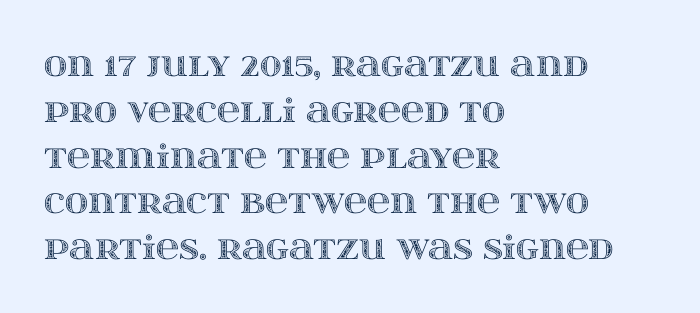
Q: Is the text italic (slanted)? A: No, it is upright.
Q: Is the text underlined? A: No.
Q: How is the paragraph aligned? A: Left-aligned.
Q: Is the spacing between letters normal or unusually wide? A: Normal.
Q: Is the spacing between lines tight, normal or loose? A: Normal.
Q: Width (condensed, normal, or wide)? A: Wide.
Q: x-height? A: Large.
Q: Monospaced? A: No.
